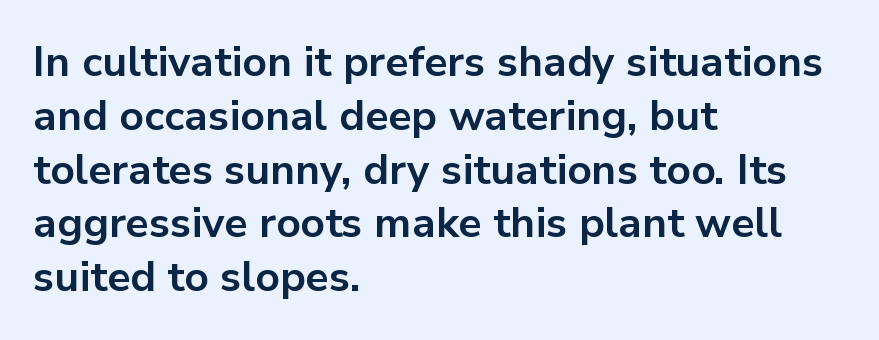
{"serif": "no", "italic": "no", "bold": "yes", "weight": "bold", "width": "normal", "stroke_contrast": "low", "x_height": "medium", "monospaced": "no", "underline": "no", "align": "left", "line_spacing": "normal", "line_spacing_ratio": 1.28, "letter_spacing": "normal", "letter_spacing_em": 0.0, "glyph_px": 42}
